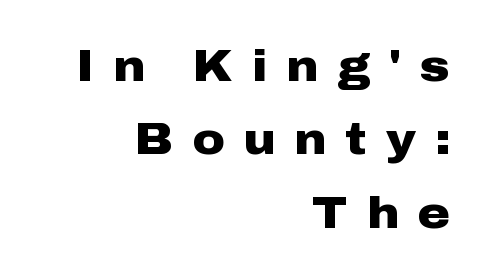
Q: Is the text bold? A: Yes.
Q: Is the text italic (slanted)? A: No, it is upright.
Q: Is the typeface a serif or a sans-serif typeface? A: Sans-serif.
Q: Is the text underlined? A: No.
Q: How is the paragraph aligned? A: Right-aligned.
Q: Is the spacing between letters normal or unusually wide? A: Unusually wide.
Q: Is the spacing between lines tight, normal or loose? A: Normal.
Q: Width (condensed, normal, or wide)? A: Wide.
Q: Stroke contrast? A: Low.
Q: x-height? A: Medium.
Q: Monospaced? A: No.
